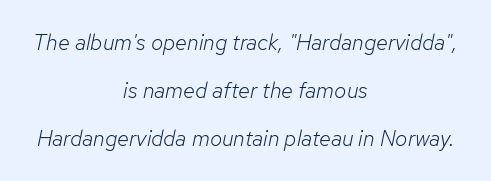
Between one letter and the next there's only the usual sliver of space. The passage is arranged like a title page — every line centered. Successive baselines arrive slowly, with a big drop between each. Is this a heavy cut? Hardly; it is regular or lighter. This sample uses an oblique cut, with every glyph tilted off the vertical. Nobody drew a line under any word here.
